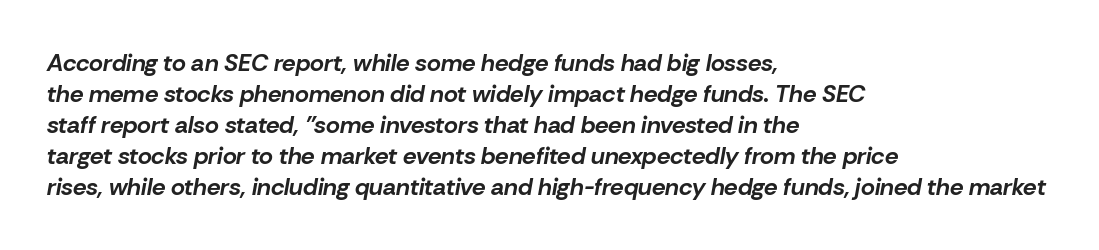
Italic: yes, the glyphs are oblique. Compared with typical body copy, the letter spacing here is the same. Only glyphs here, with clear space below each row. A full-strength bold gives these letters their thick strokes. Regarding leading, the lines here are spaced in the standard way.
